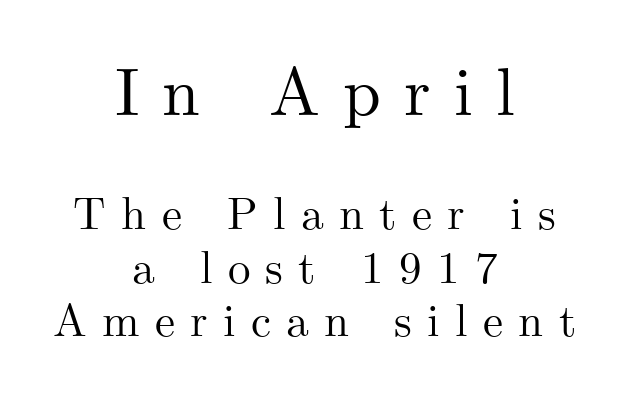
Q: Is the text italic (slanted)? A: No, it is upright.
Q: Is the typeface a serif or a sans-serif typeface? A: Serif.
Q: Is the text underlined? A: No.
Q: How is the paragraph aligned? A: Centered.
Q: Is the spacing between letters normal or unusually wide? A: Unusually wide.
Q: Which block of text is set in a larger size, the first (top) or the second (bottom)? A: The first (top) one.
Q: Width (condensed, normal, or wide)? A: Normal.
Q: Stroke contrast? A: Medium.
Q: x-height? A: Small.
Q: Monospaced? A: No.
